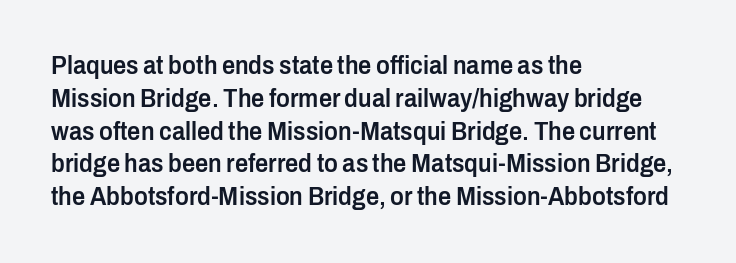
Q: Is the text bold? A: Semi-bold.
Q: Is the text italic (slanted)? A: No, it is upright.
Q: Is the text underlined? A: No.
Q: How is the paragraph aligned? A: Left-aligned.
Q: Is the spacing between letters normal or unusually wide? A: Normal.
Q: Is the spacing between lines tight, normal or loose? A: Normal.
